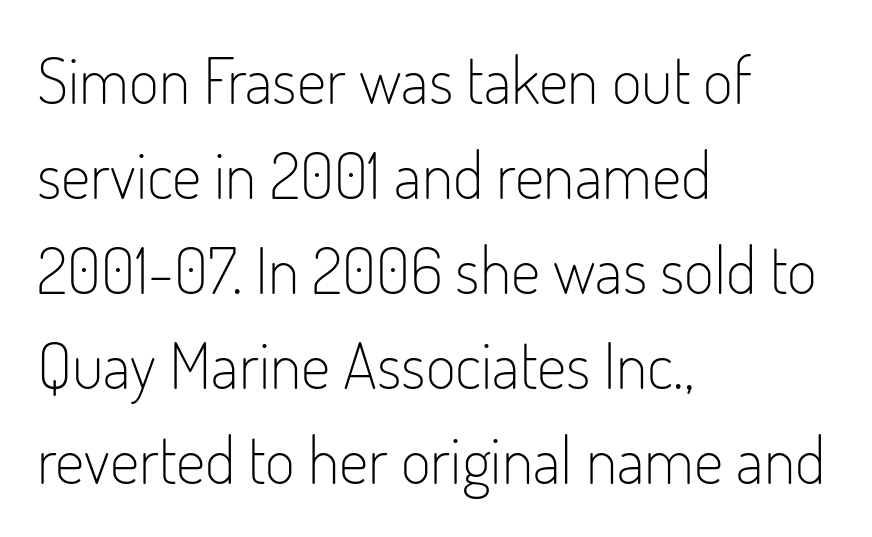
A normal amount of white space separates one row of letters from the next. Type without underlining. Font category for this specimen: sans-serif. The face used here is rendered with its standard letterfit.
